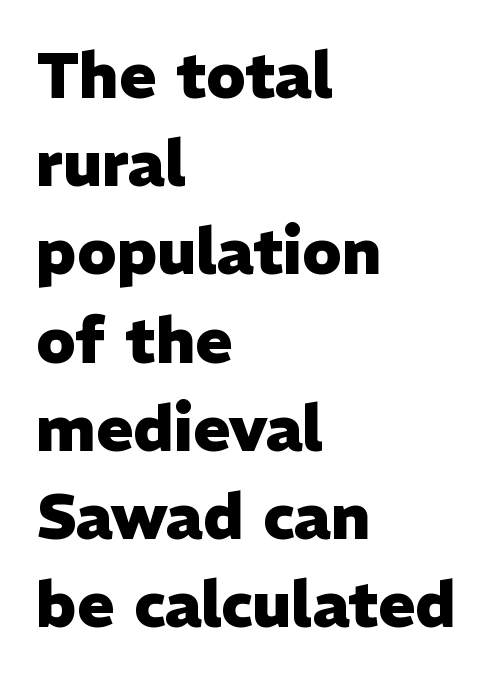
{"serif": "no", "italic": "no", "bold": "yes", "weight": "heavy", "width": "normal", "stroke_contrast": "low", "x_height": "medium", "monospaced": "no", "underline": "no", "align": "left", "line_spacing": "normal", "line_spacing_ratio": 1.4, "letter_spacing": "normal", "letter_spacing_em": 0.0, "glyph_px": 63}
